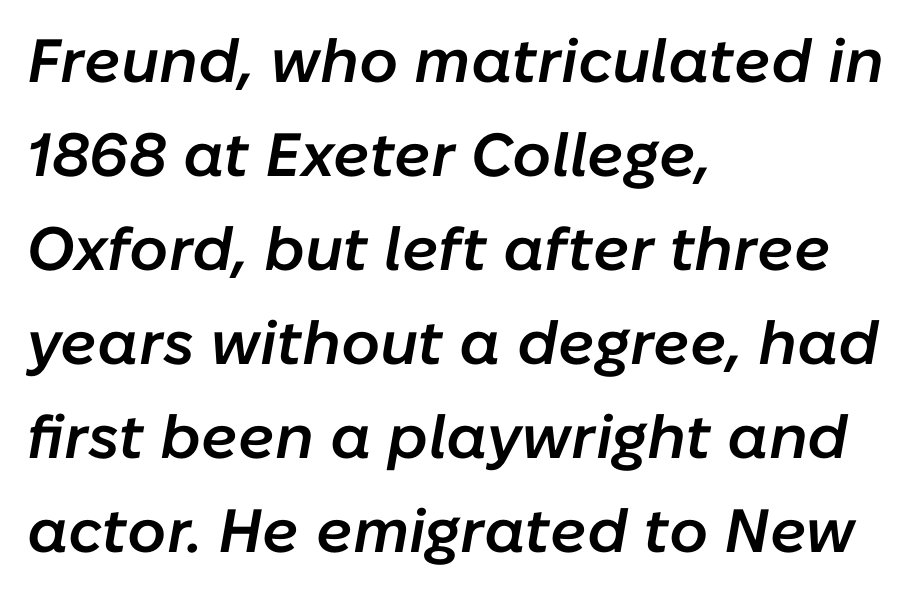
The image shows 61 px semibold type, italic (leaning right); set left-aligned, normal line spacing (1.54x), normal letter spacing, not underlined; low stroke contrast and a medium x-height.
